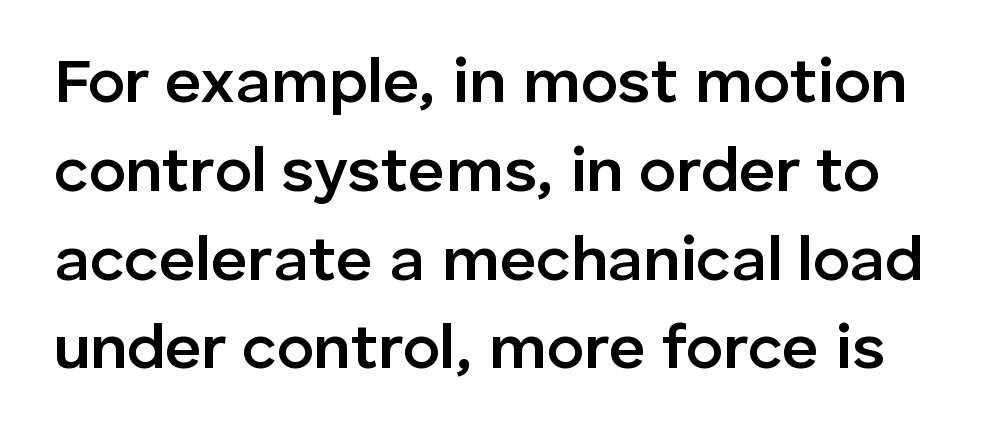
Q: Is the text bold? A: Semi-bold.
Q: Is the text italic (slanted)? A: No, it is upright.
Q: Is the typeface a serif or a sans-serif typeface? A: Sans-serif.
Q: Is the text underlined? A: No.
Q: Is the spacing between letters normal or unusually wide? A: Normal.
Q: Is the spacing between lines tight, normal or loose? A: Normal.
Q: Width (condensed, normal, or wide)? A: Normal.
Q: Stroke contrast? A: Low.
Q: x-height? A: Medium.
Q: Monospaced? A: No.
